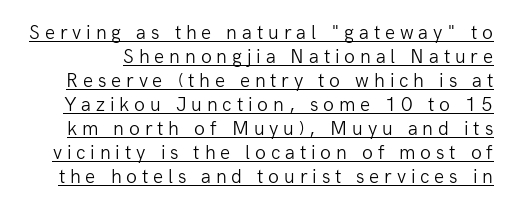
{"italic": "no", "bold": "no", "underline": "yes", "line_spacing_ratio": 1.2, "letter_spacing": "wide", "letter_spacing_em": 0.24, "glyph_px": 20}
